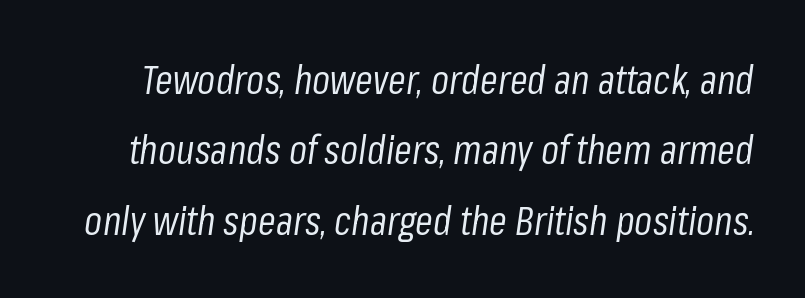
Q: Is the text bold? A: No.
Q: Is the text italic (slanted)? A: Yes, it leans right by about 8 degrees.
Q: Is the text underlined? A: No.
Q: Is the spacing between letters normal or unusually wide? A: Normal.
Q: Width (condensed, normal, or wide)? A: Condensed.
Q: Stroke contrast? A: Low.
Q: x-height? A: Medium.
Q: Monospaced? A: No.
